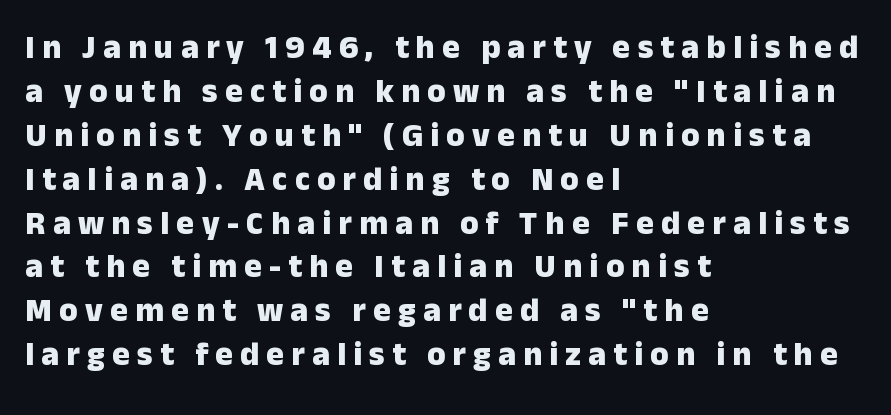
Q: Is the text bold? A: Yes.
Q: Is the text italic (slanted)? A: No, it is upright.
Q: Is the typeface a serif or a sans-serif typeface? A: Sans-serif.
Q: Is the text underlined? A: No.
Q: How is the paragraph aligned? A: Left-aligned.
Q: Is the spacing between letters normal or unusually wide? A: Unusually wide.
Q: Is the spacing between lines tight, normal or loose? A: Normal.
Q: Width (condensed, normal, or wide)? A: Normal.
Q: Stroke contrast? A: Low.
Q: x-height? A: Medium.
Q: Monospaced? A: No.
